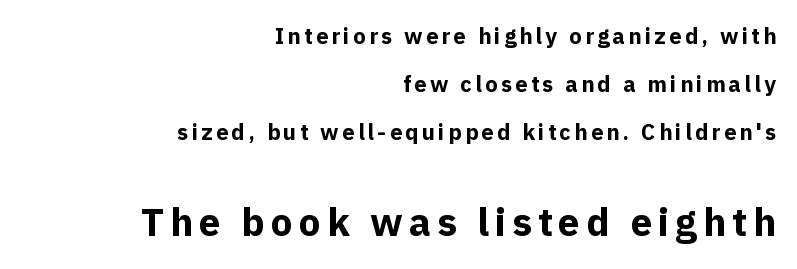
{"serif": "no", "italic": "no", "bold": "yes", "weight": "bold", "width": "normal", "x_height": "medium", "monospaced": "no", "underline": "no", "align": "right", "line_spacing": "loose", "line_spacing_ratio": 2.18, "larger_block": "second", "size_ratio": 1.77, "glyph_px": 39}
